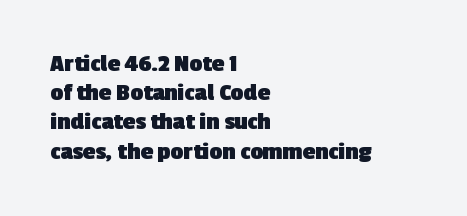
Descender tails drop into unmarked territory. The glyphs have the mass of a bold cut. In CSS terms this would be text-align: left. The line texture is even and compact thanks to regular tracking.
